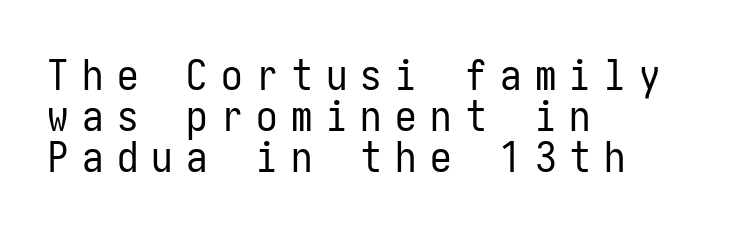
{"serif": "no", "italic": "no", "bold": "no", "weight": "regular", "width": "condensed", "stroke_contrast": "low", "x_height": "medium", "underline": "no", "align": "left", "line_spacing": "tight", "line_spacing_ratio": 0.95, "letter_spacing": "wide", "letter_spacing_em": 0.31, "glyph_px": 43}
